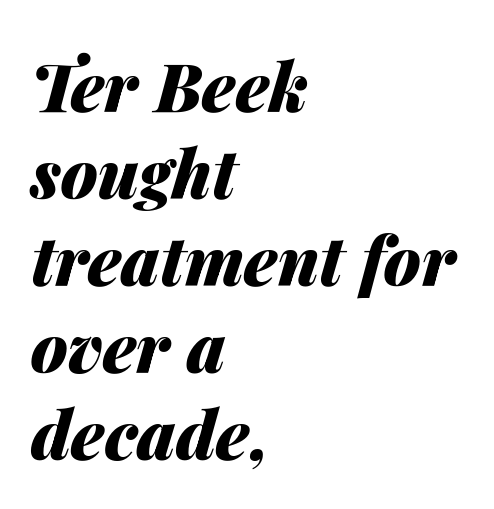
The image shows 67 px heavy type, italic (leaning right); set left-aligned, normal line spacing (1.3x), normal letter spacing, not underlined; medium stroke contrast and a medium x-height.
